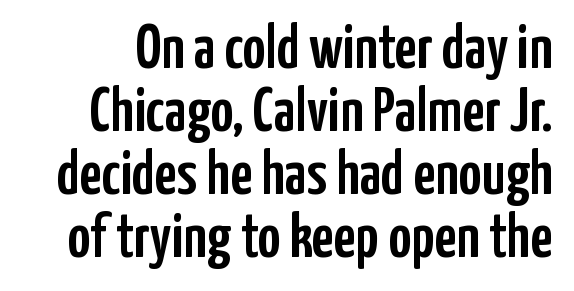
{"serif": "no", "italic": "no", "width": "condensed", "stroke_contrast": "low", "x_height": "medium", "monospaced": "no", "underline": "no", "line_spacing": "tight", "line_spacing_ratio": 1.0, "letter_spacing": "normal", "letter_spacing_em": 0.0, "glyph_px": 63}
